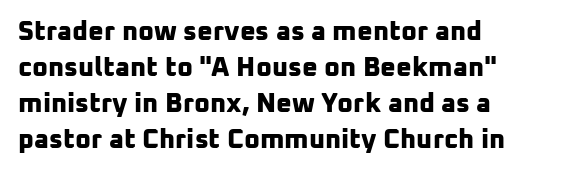
Check the space under the baseline: it is left empty. Does the leading feel generous? No, just average. Pretty heavy lettering here — definitely bold. These lines keep a tight, regular rhythm from letter to letter.
